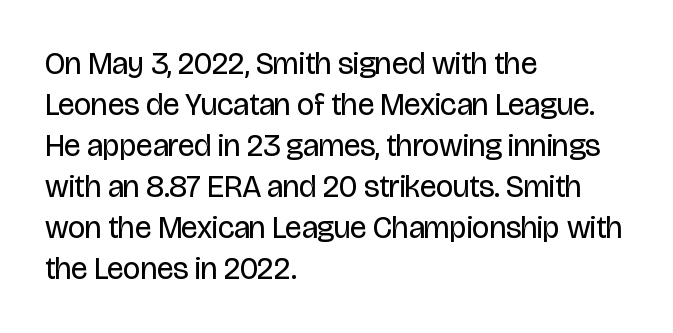
{"serif": "no", "italic": "no", "bold": "no", "weight": "regular", "width": "condensed", "stroke_contrast": "low", "x_height": "large", "monospaced": "no", "underline": "no", "align": "left", "line_spacing": "normal", "line_spacing_ratio": 1.32, "letter_spacing": "normal", "letter_spacing_em": 0.0, "glyph_px": 31}
